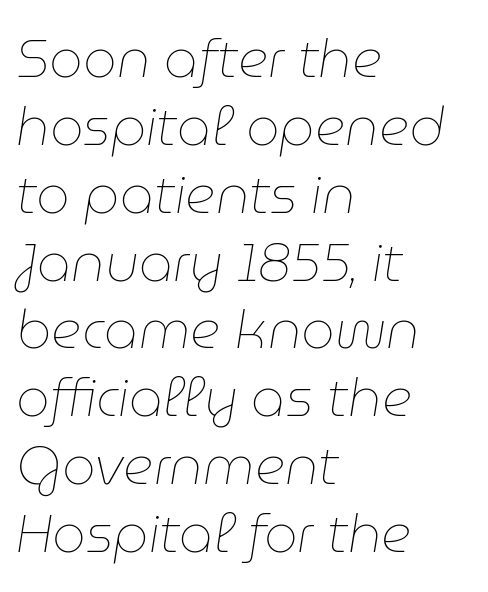
Students, note that the glyphs here touch the page at normal intervals. A typesetter would call this leading conventional body-copy spacing. Think of a printed novel: that variable character pitch is what you see here. Anything drawn beneath the words? Only blank space. Stroke thickness stays within the range of a standard reading face or lighter.
